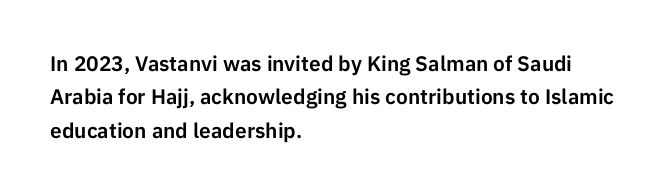
Nobody drew a line under any word here. A student would call this left alignment; a typographer would say flush left, rag right. Rendered with straight, roman letterforms. In terms of leading, this rendering sits right in the middle. Characters follow at the spacing the type designer built in.
